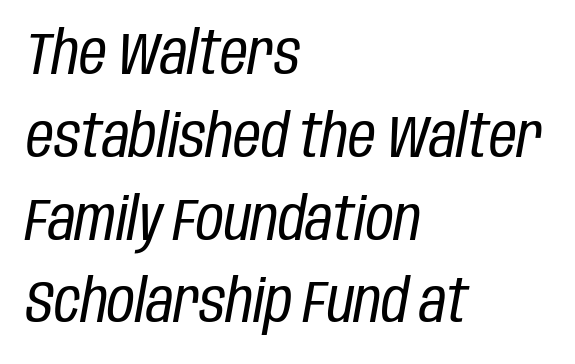
Casual observation: everything's shoved over to the left. The face used here has a pronounced slope to its letters. Look at the tracking — it's just the regular setting, nothing added. A typesetter would call this proportional, since set widths differ per character. Each new line begins a customary step beneath the previous one.
